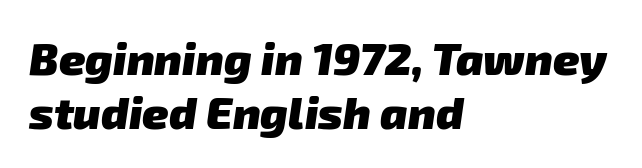
As a designer I'd log this as weight 700, bold. The paragraph has a hard left edge and a soft right edge. The space directly below the letters is spotless. Spacing verdict: proportional, widths tailored to each character. A typesetter would call this zero additional tracking. Note: no serifs on the glyphs.
